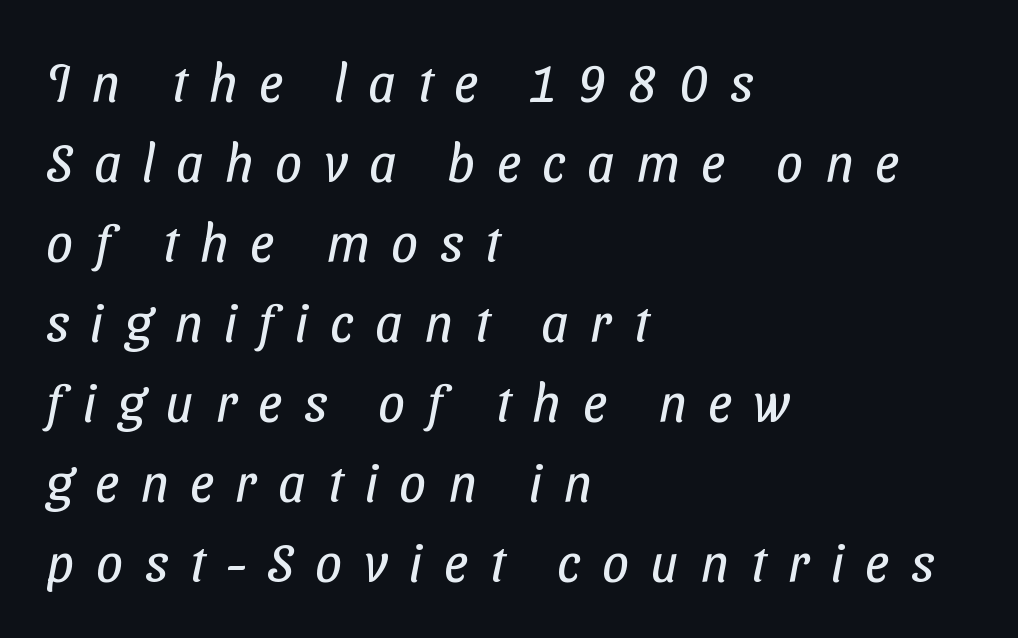
Compared with typical paragraphs, the rows here are spaced about the same. The passage is arranged the way most books set body copy — flush left. Looks like regular typesetting: each glyph gets only the width it needs. Rule under the text: the space is simply empty. Weight: not bold — regular or lighter. These lines have a slow, spaced-out rhythm from letter to letter.
